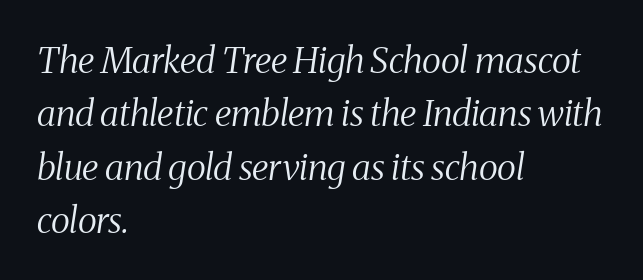
Short and long lines alike share a common starting point at left. Students, observe: this is what conventionally led text looks like. Posture: slanted. The line texture is even and compact thanks to regular tracking. The passage shown is typed in a proportional face where columns would drift. Letters rest on an invisible, unmarked baseline.
